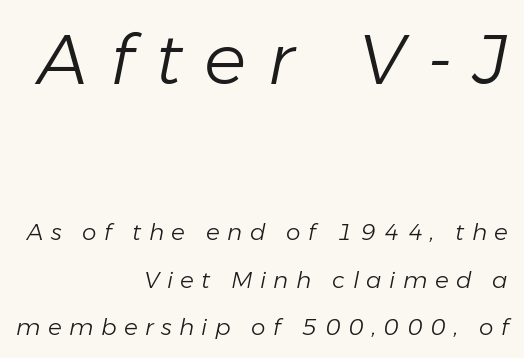
Q: Is the text bold? A: No.
Q: Is the text italic (slanted)? A: Yes, it leans right by about 11 degrees.
Q: Is the text underlined? A: No.
Q: How is the paragraph aligned? A: Right-aligned.
Q: Is the spacing between letters normal or unusually wide? A: Unusually wide.
Q: Is the spacing between lines tight, normal or loose? A: Loose.
Q: Which block of text is set in a larger size, the first (top) or the second (bottom)? A: The first (top) one.
Q: Width (condensed, normal, or wide)? A: Normal.
Q: Stroke contrast? A: Low.
Q: x-height? A: Medium.
Q: Monospaced? A: No.
